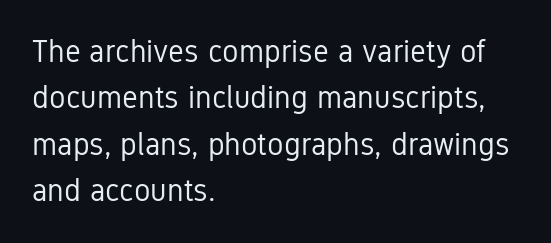
This sample keeps an unexceptional amount of space between lines. Weight: in the light-to-regular range. Check where the strokes stop: nothing finishes them off — pure sans. Short and long lines alike share a common starting point at left.
